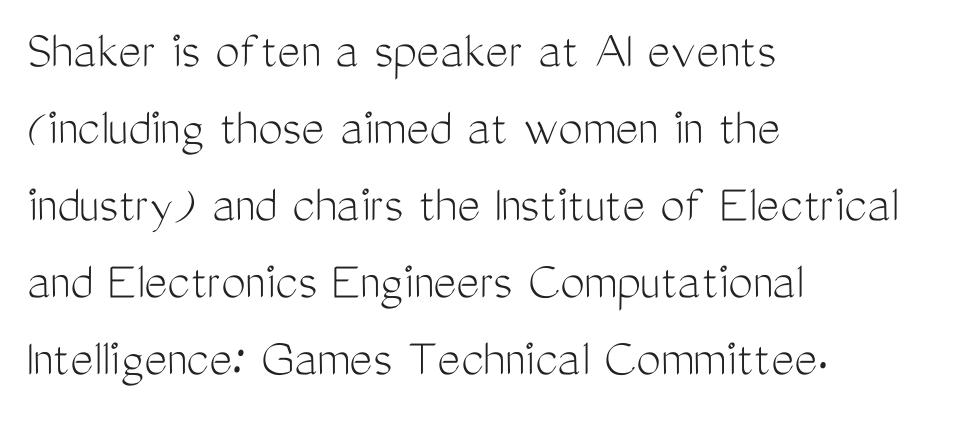
Q: Is the text bold? A: No.
Q: Is the text italic (slanted)? A: No, it is upright.
Q: Is the typeface a serif or a sans-serif typeface? A: Sans-serif.
Q: Is the text underlined? A: No.
Q: How is the paragraph aligned? A: Left-aligned.
Q: Is the spacing between letters normal or unusually wide? A: Normal.
Q: Is the spacing between lines tight, normal or loose? A: Normal.
Q: Width (condensed, normal, or wide)? A: Condensed.
Q: Stroke contrast? A: Medium.
Q: x-height? A: Medium.
Q: Monospaced? A: No.
